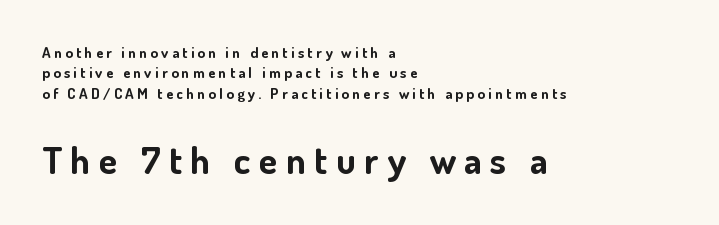
The image shows 38 px bold sans-serif type, upright; set left-aligned, normal line spacing (1.36x), unusually wide letter spacing (+0.22 em), not underlined; the second (bottom) block is 2.53x larger; low stroke contrast and a small x-height.
